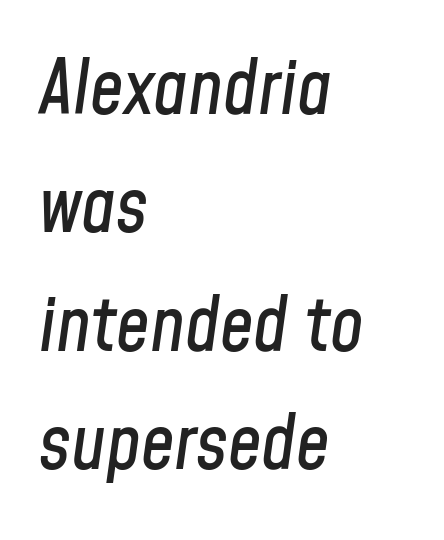
The image shows 75 px condensed type, italic (leaning right); set left-aligned, normal line spacing (1.58x), normal letter spacing, not underlined; low stroke contrast and a medium x-height.
